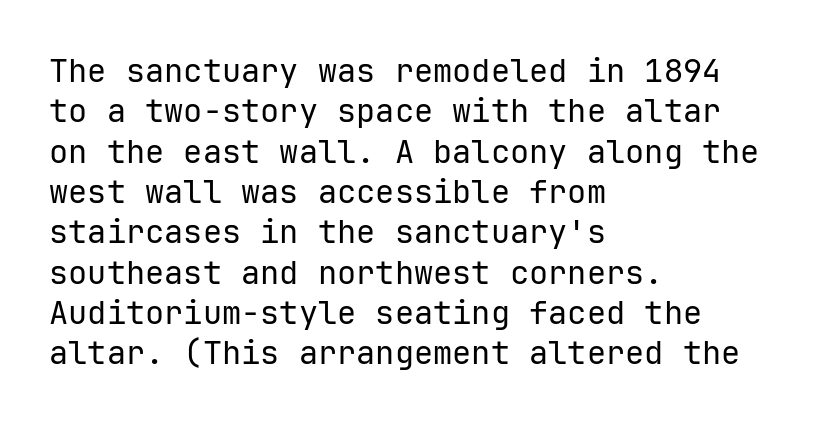
Q: Is the text bold? A: No.
Q: Is the text italic (slanted)? A: No, it is upright.
Q: Is the typeface a serif or a sans-serif typeface? A: Sans-serif.
Q: Is the text underlined? A: No.
Q: How is the paragraph aligned? A: Left-aligned.
Q: Is the spacing between letters normal or unusually wide? A: Normal.
Q: Is the spacing between lines tight, normal or loose? A: Normal.
Q: Width (condensed, normal, or wide)? A: Normal.
Q: Stroke contrast? A: Low.
Q: x-height? A: Medium.
Q: Monospaced? A: Yes.
